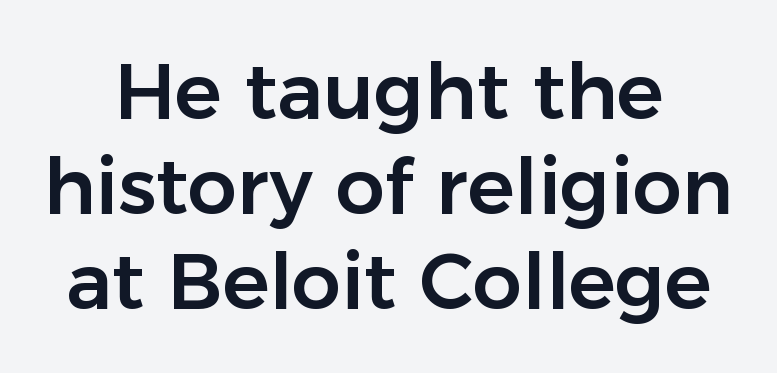
The gaps between neighbouring characters are ordinary and unremarkable. Short and long lines alike share a common midpoint. Nothing sits at the stroke ends, so this counts as sans-serif. Ascenders rise straight up at ninety degrees. Each letter keeps its own natural width here, so spacing adapts to shape. Any mark beneath the type? The region is blank.
